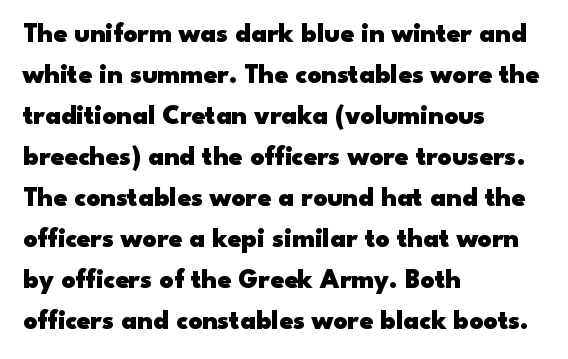
The image shows 27 px bold type, upright; set left-aligned, normal line spacing (1.52x), normal letter spacing, not underlined.
